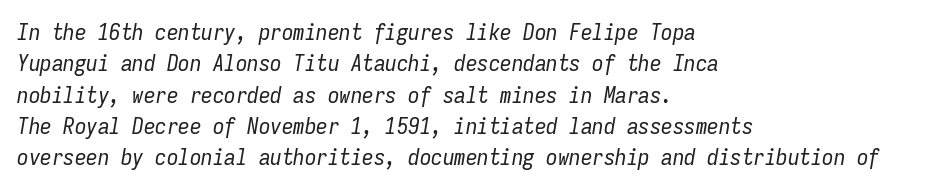
{"italic": "yes", "lean": "right", "slant_degrees": 9, "bold": "no", "underline": "no", "align": "left", "line_spacing": "normal", "line_spacing_ratio": 1.36, "letter_spacing": "normal", "letter_spacing_em": 0.0, "glyph_px": 23}
